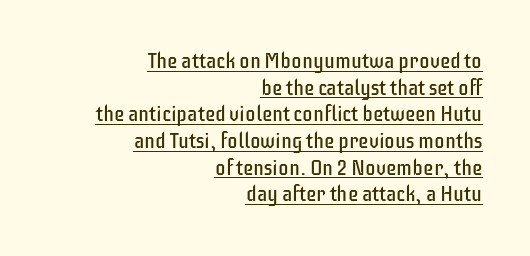
Q: Is the text bold? A: No.
Q: Is the text italic (slanted)? A: No, it is upright.
Q: Is the text underlined? A: Yes.
Q: How is the paragraph aligned? A: Right-aligned.
Q: Is the spacing between letters normal or unusually wide? A: Normal.
Q: Is the spacing between lines tight, normal or loose? A: Normal.
